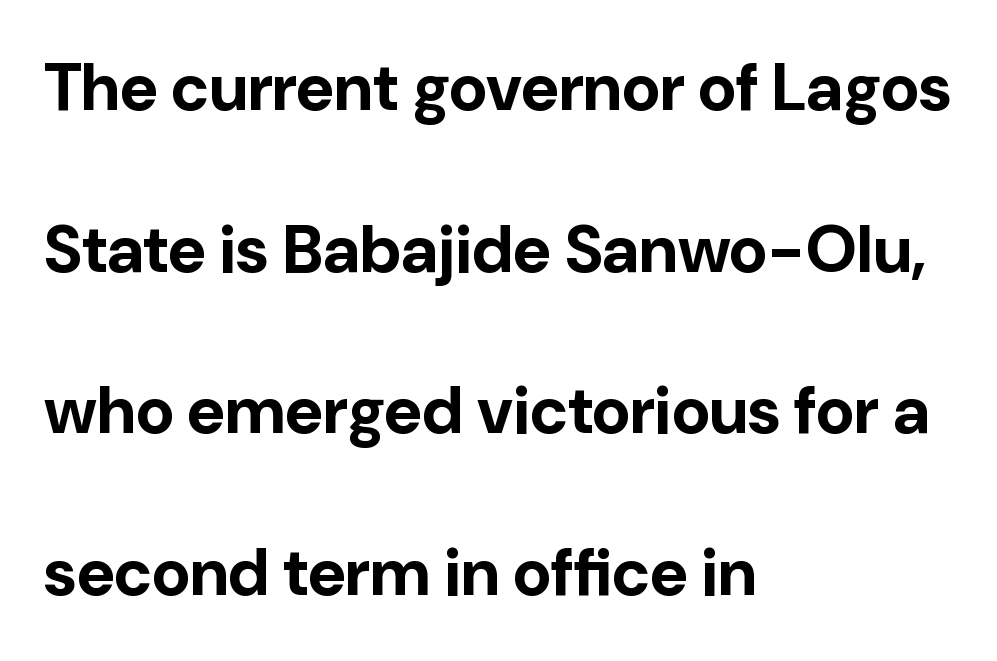
A sans-serif font was chosen for this passage. The lettering stays uniformly vertical, giving the passage a roman look. Strong, thick strokes mark this as bold type. Teacher's note: observe the even left margin — that is flush-left alignment.
